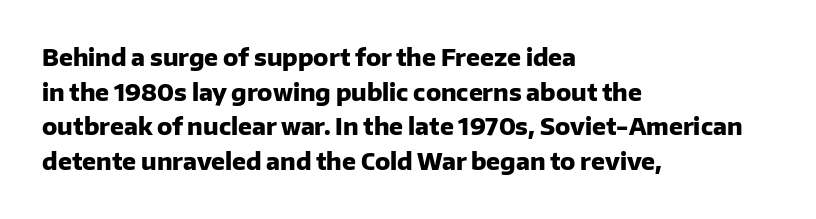
Q: Is the text bold? A: Yes.
Q: Is the text italic (slanted)? A: No, it is upright.
Q: Is the text underlined? A: No.
Q: How is the paragraph aligned? A: Left-aligned.
Q: Is the spacing between letters normal or unusually wide? A: Normal.
Q: Is the spacing between lines tight, normal or loose? A: Normal.
